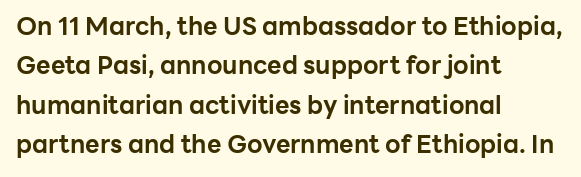
Evenly set lines give the paragraph a standard silhouette. Glance below the letters and you will spot only blank space. Typeset ragged right — the left edge is the straight one. This sample uses plain, unmodified letter spacing. Style check: upright. I'd describe the lettering as bold — thick and assertive.
